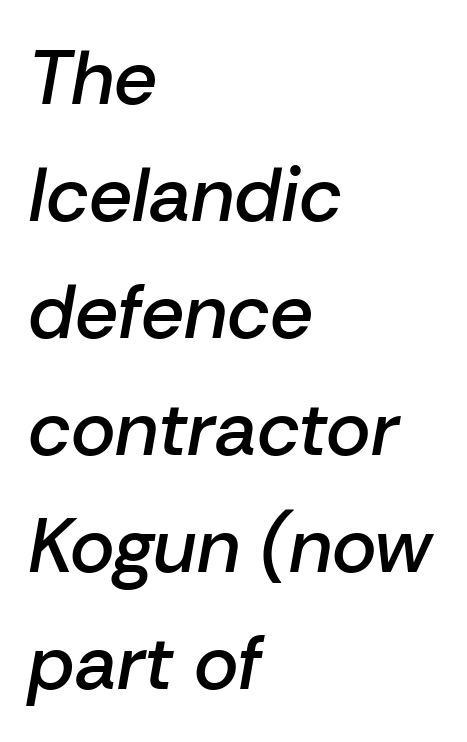
{"italic": "yes", "lean": "right", "slant_degrees": 10, "bold": "semi", "weight": "semibold", "width": "normal", "stroke_contrast": "low", "x_height": "medium", "monospaced": "no", "underline": "no", "align": "left", "line_spacing": "normal", "line_spacing_ratio": 1.54, "letter_spacing": "normal", "letter_spacing_em": 0.0, "glyph_px": 76}
